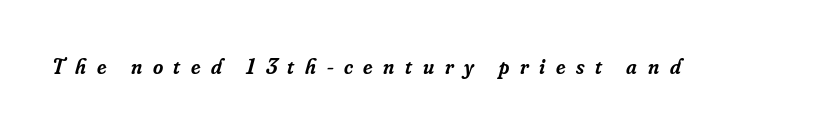
Q: Is the text bold? A: Semi-bold.
Q: Is the text italic (slanted)? A: Yes, it leans right by about 16 degrees.
Q: Is the text underlined? A: No.
Q: Is the spacing between letters normal or unusually wide? A: Unusually wide.
